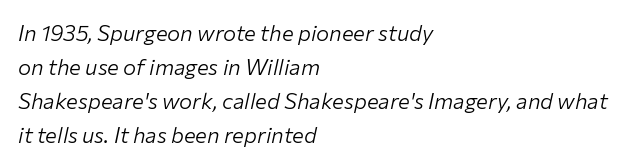
{"italic": "yes", "lean": "right", "slant_degrees": 12, "bold": "no", "underline": "no", "align": "left", "line_spacing": "normal", "line_spacing_ratio": 1.55, "letter_spacing": "normal", "letter_spacing_em": 0.0, "glyph_px": 22}
